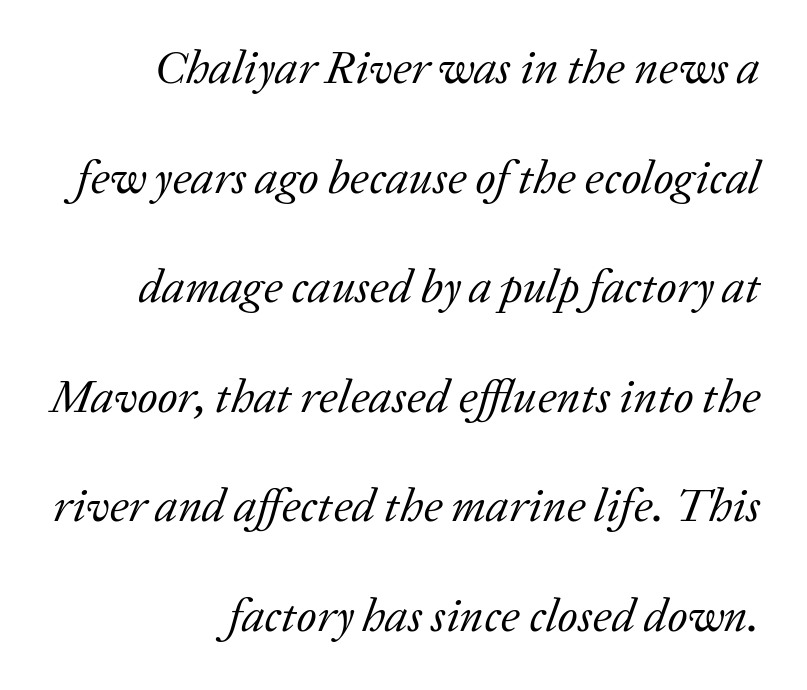
The image shows 47 px regular-weight serif type, italic (leaning right); set right-aligned, loose line spacing (2.33x), normal letter spacing, not underlined; low stroke contrast and a medium x-height.
